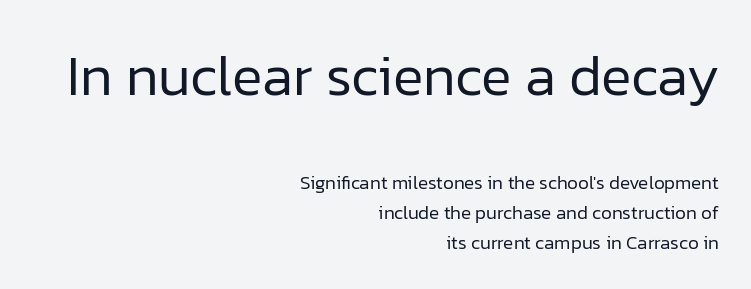
The image shows 57 px regular-weight sans-serif type, upright; set right-aligned, normal line spacing (1.58x), normal letter spacing, not underlined; the first (top) block is 3.0x larger; low stroke contrast and a medium x-height.
